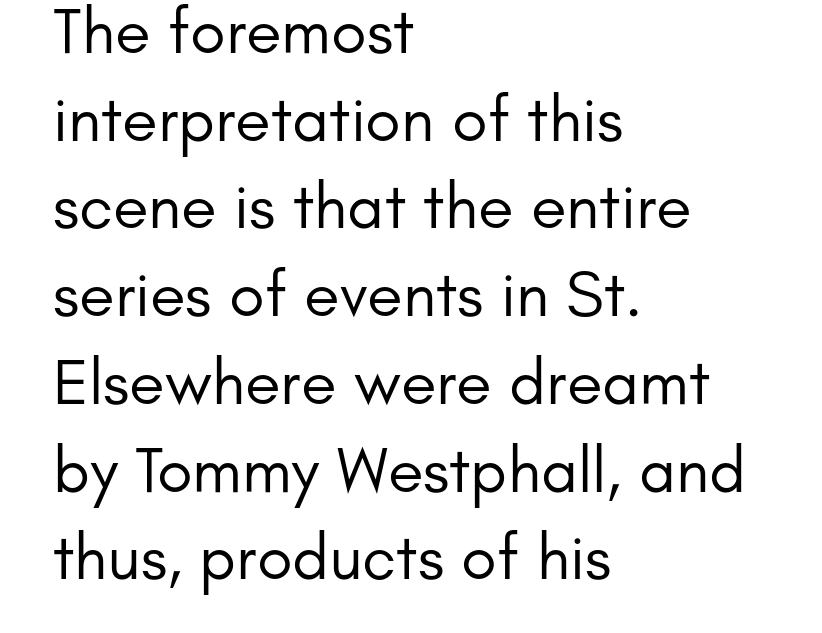
The cut favours lightness, reaching ordinary text weight at its darkest. The lettering holds an erect, upright posture throughout. This rendering leaves character spacing at its baseline value. The string is rendered with underlining switched off.
